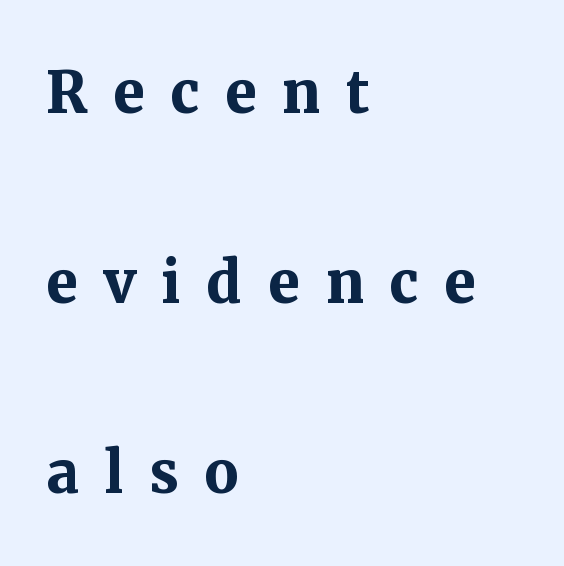
{"serif": "yes", "italic": "no", "bold": "yes", "weight": "semibold", "width": "normal", "stroke_contrast": "medium", "x_height": "medium", "monospaced": "no", "underline": "no", "align": "left", "line_spacing": "loose", "line_spacing_ratio": 2.47, "letter_spacing": "wide", "letter_spacing_em": 0.33, "glyph_px": 77}
